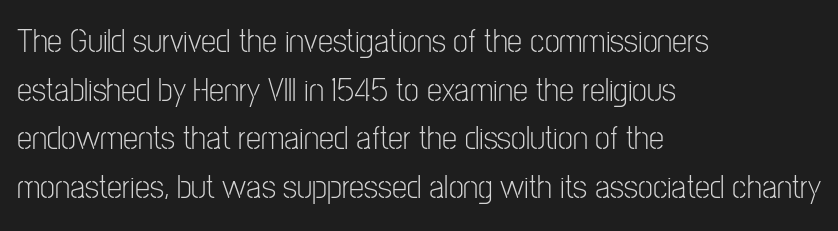
Q: Is the text bold? A: No.
Q: Is the text italic (slanted)? A: No, it is upright.
Q: Is the typeface a serif or a sans-serif typeface? A: Sans-serif.
Q: Is the text underlined? A: No.
Q: How is the paragraph aligned? A: Left-aligned.
Q: Is the spacing between letters normal or unusually wide? A: Normal.
Q: Is the spacing between lines tight, normal or loose? A: Normal.
Q: Width (condensed, normal, or wide)? A: Condensed.
Q: Stroke contrast? A: Low.
Q: x-height? A: Medium.
Q: Monospaced? A: No.
